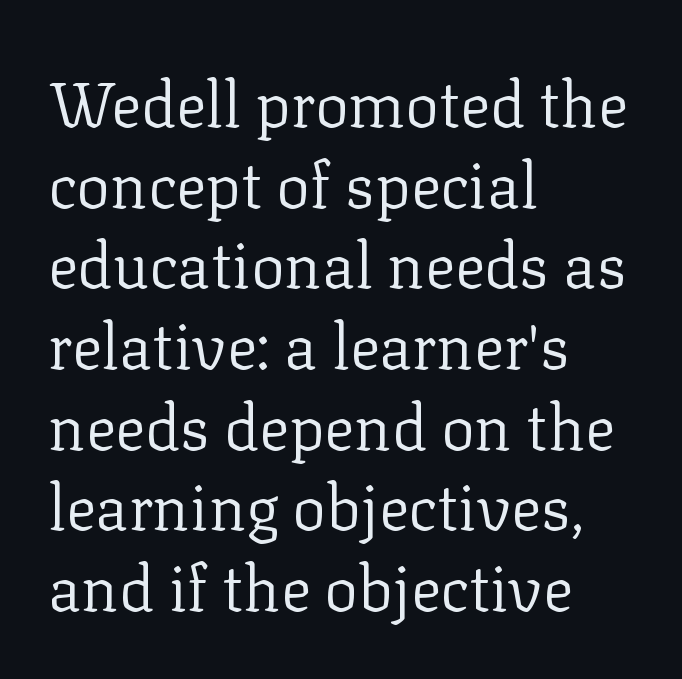
Is there much room between lines? A standard amount, neither cramped nor airy. The rendering keeps characters at their native spacing. The rendering uses natural spacing where letterforms have individual widths. Italic? Not at all — the glyphs are vertical. Each line starts at the same left margin while the right side varies.
